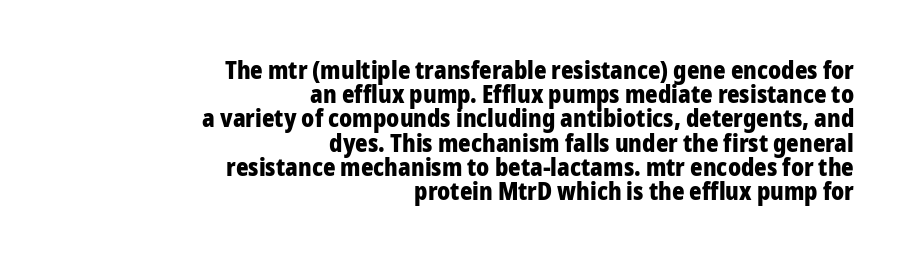
{"italic": "no", "bold": "yes", "underline": "no", "align": "right", "line_spacing": "tight", "line_spacing_ratio": 1.01, "letter_spacing": "normal", "letter_spacing_em": 0.0, "glyph_px": 24}
